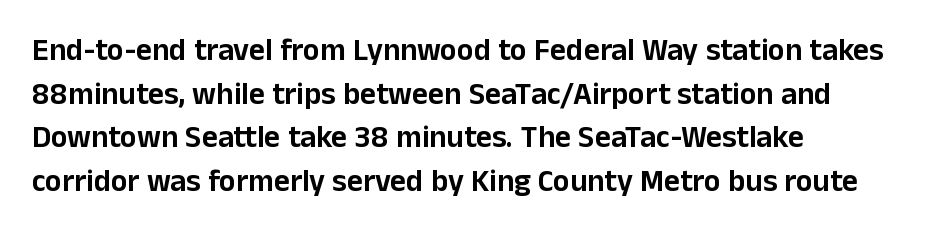
Q: Is the text italic (slanted)? A: No, it is upright.
Q: Is the typeface a serif or a sans-serif typeface? A: Sans-serif.
Q: Is the text underlined? A: No.
Q: How is the paragraph aligned? A: Left-aligned.
Q: Is the spacing between letters normal or unusually wide? A: Normal.
Q: Is the spacing between lines tight, normal or loose? A: Normal.
Q: Width (condensed, normal, or wide)? A: Normal.
Q: Stroke contrast? A: Low.
Q: x-height? A: Medium.
Q: Monospaced? A: No.
